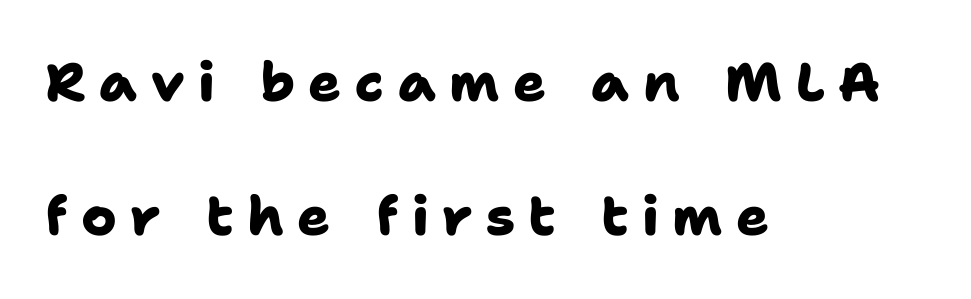
This is heavy type, rendered in bold. The lines are spread far apart with generous leading. I'd call this a sans setting — the letters go barefoot. Looks like regular typesetting: each glyph gets only the width it needs.
